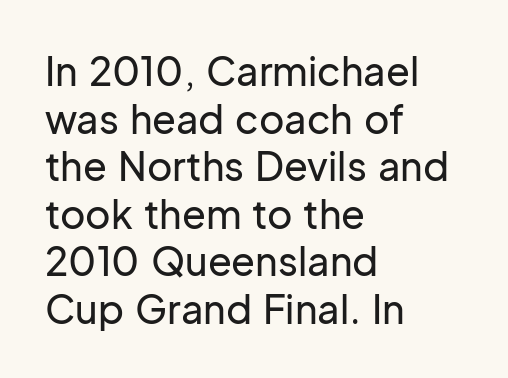
Q: Is the text italic (slanted)? A: No, it is upright.
Q: Is the typeface a serif or a sans-serif typeface? A: Sans-serif.
Q: Is the text underlined? A: No.
Q: How is the paragraph aligned? A: Left-aligned.
Q: Is the spacing between letters normal or unusually wide? A: Normal.
Q: Width (condensed, normal, or wide)? A: Normal.
Q: Stroke contrast? A: Low.
Q: x-height? A: Medium.
Q: Monospaced? A: No.
